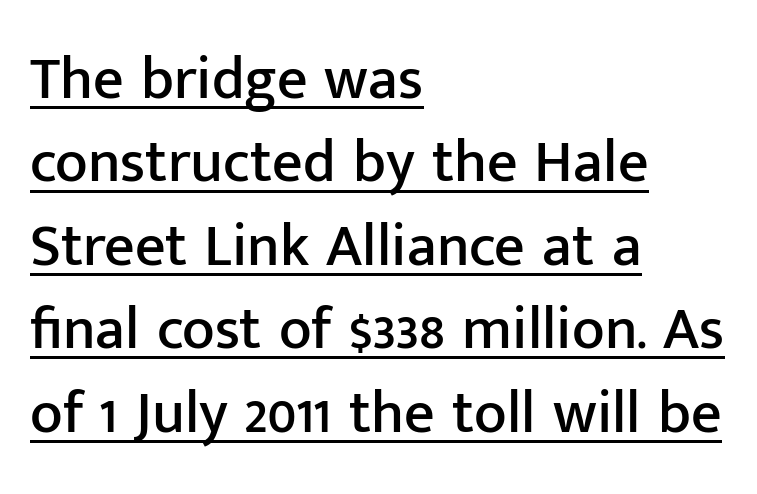
{"serif": "no", "italic": "no", "width": "normal", "stroke_contrast": "low", "x_height": "medium", "monospaced": "no", "underline": "yes", "align": "left", "line_spacing": "normal", "line_spacing_ratio": 1.39, "letter_spacing": "normal", "letter_spacing_em": 0.0, "glyph_px": 60}
